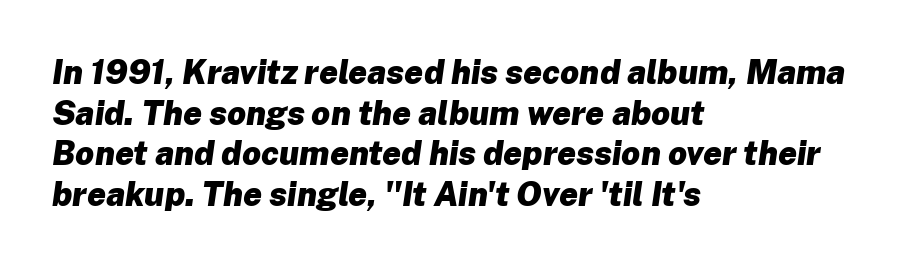
The image shows 33 px heavy type, italic (leaning right); set left-aligned, line spacing 1.23x, normal letter spacing, not underlined; low stroke contrast and a medium x-height.
